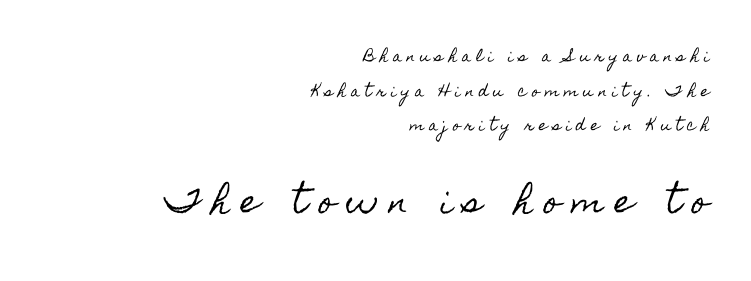
Is this a fixed-width face? No — the glyphs have proportional, varying widths. Type without underlining. In CSS terms this would be text-align: right.
